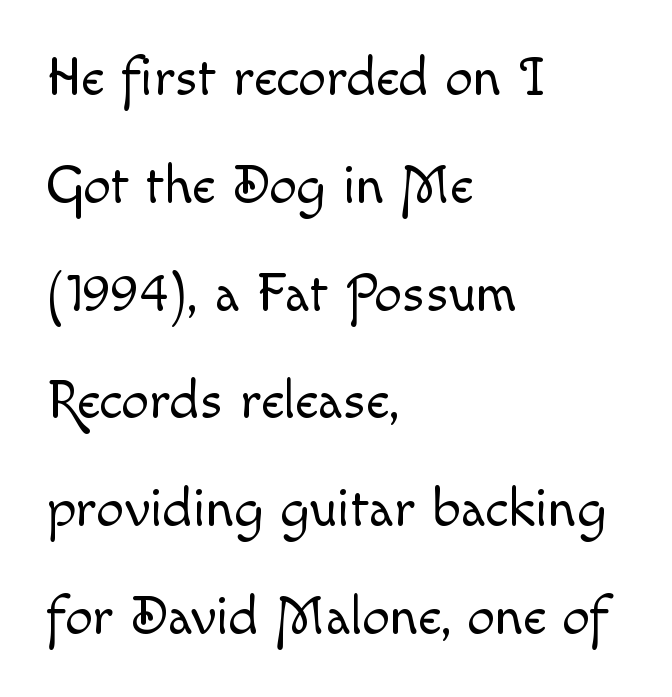
Q: Is the text bold? A: No.
Q: Is the text italic (slanted)? A: No, it is upright.
Q: Is the text underlined? A: No.
Q: How is the paragraph aligned? A: Left-aligned.
Q: Is the spacing between letters normal or unusually wide? A: Normal.
Q: Is the spacing between lines tight, normal or loose? A: Loose.
Q: Width (condensed, normal, or wide)? A: Normal.
Q: x-height? A: Small.
Q: Monospaced? A: No.
